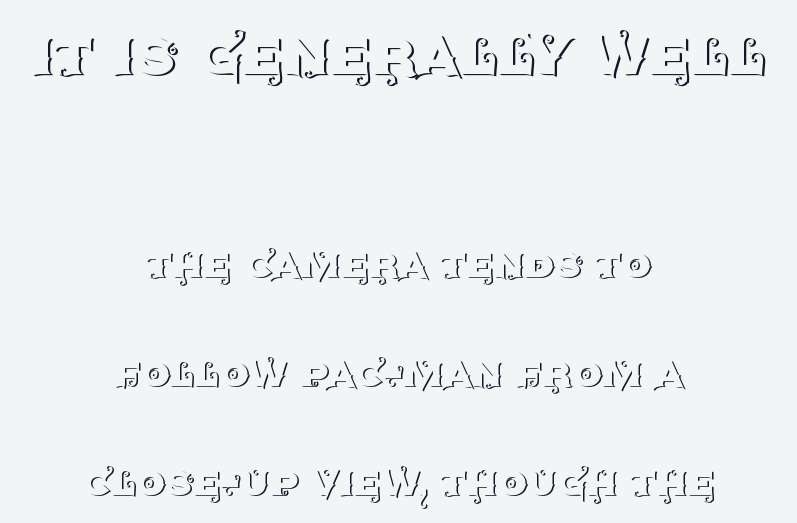
{"serif": "yes", "italic": "no", "bold": "no", "weight": "thin", "width": "normal", "stroke_contrast": "medium", "x_height": "large", "monospaced": "no", "underline": "no", "align": "center", "line_spacing": "loose", "line_spacing_ratio": 2.32, "letter_spacing": "normal", "letter_spacing_em": 0.0, "larger_block": "first", "size_ratio": 1.51, "glyph_px": 71}
